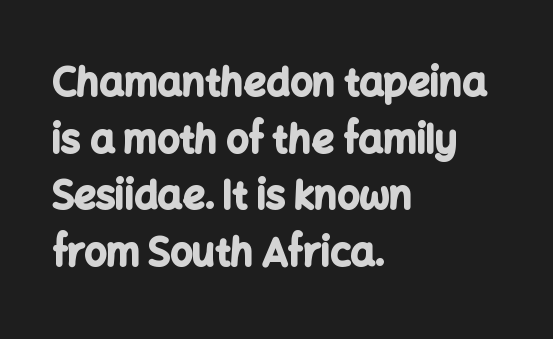
Decoration check: the copy has no underline. Compared with a centered layout, this one pins lines to the left instead. Is there any slant? The stems are plumb. Standard letterfit; no display-style spreading of the glyphs. The lines sit at an ordinary, default distance from one another.
